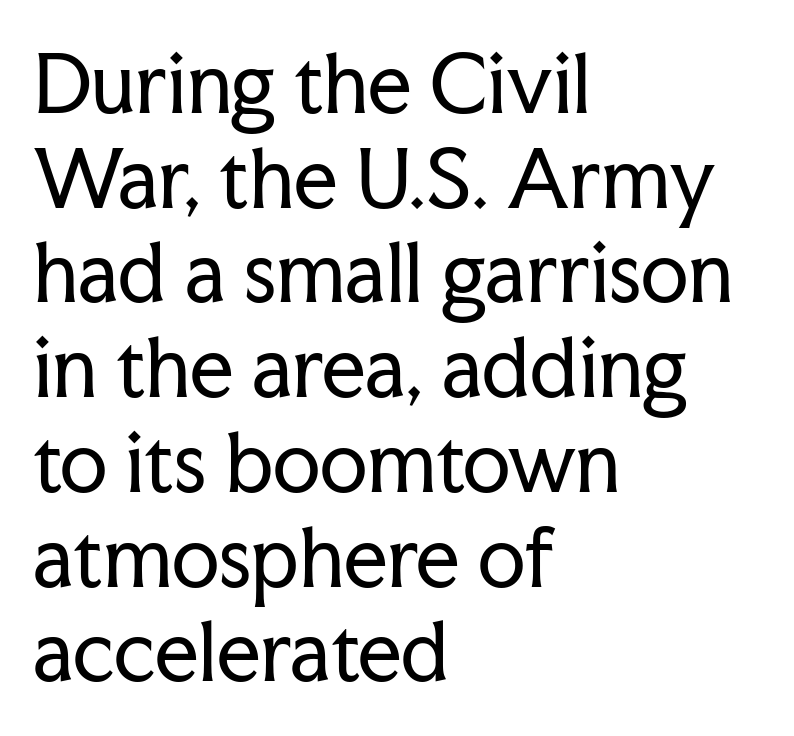
The image shows 77 px regular-weight serif type, upright; set left-aligned, line spacing 1.23x, normal letter spacing, not underlined; low stroke contrast and a medium x-height.
